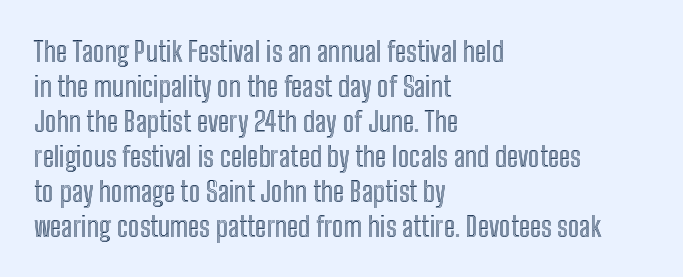
{"italic": "no", "width": "condensed", "x_height": "medium", "monospaced": "no", "underline": "no", "align": "left", "line_spacing": "normal", "line_spacing_ratio": 1.25, "letter_spacing": "normal", "letter_spacing_em": 0.0, "glyph_px": 28}
